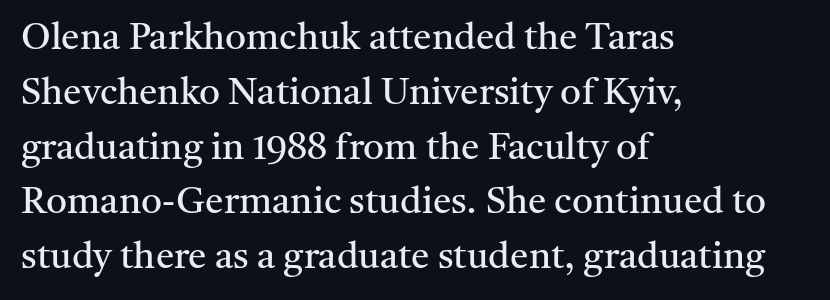
{"serif": "yes", "italic": "no", "bold": "no", "weight": "regular", "width": "normal", "stroke_contrast": "medium", "x_height": "medium", "monospaced": "no", "underline": "no", "align": "left", "line_spacing": "normal", "line_spacing_ratio": 1.48, "letter_spacing": "normal", "letter_spacing_em": 0.0, "glyph_px": 37}
